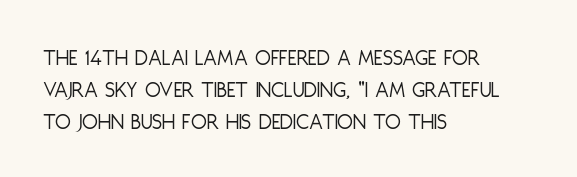
Q: Is the text bold? A: No.
Q: Is the text italic (slanted)? A: No, it is upright.
Q: Is the text underlined? A: No.
Q: How is the paragraph aligned? A: Left-aligned.
Q: Is the spacing between letters normal or unusually wide? A: Normal.
Q: Is the spacing between lines tight, normal or loose? A: Normal.
